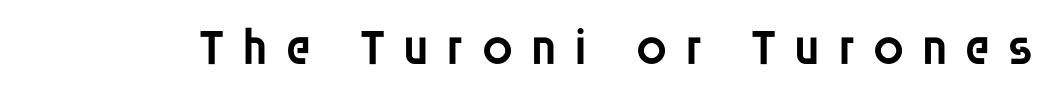
The image shows 51 px semibold sans-serif type, upright; set unusually wide letter spacing (+0.31 em), not underlined; low stroke contrast and a large x-height.
